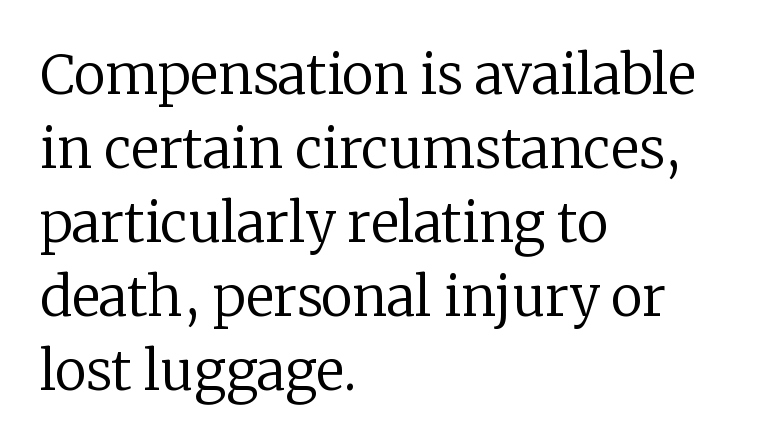
Notice how the stems are strictly vertical — no italics here. Horizontal alignment here is leftward, the default for most running prose. Type without underlining. Does the leading feel generous? No, just average.
